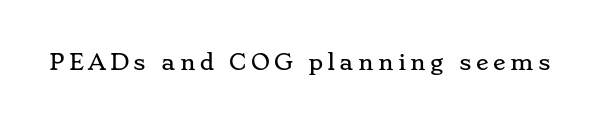
{"italic": "no", "underline": "no", "letter_spacing": "wide", "letter_spacing_em": 0.21, "glyph_px": 21}
